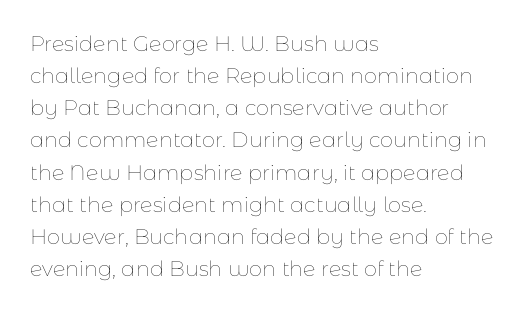
Is the block centered? No — it sits flush against the left margin. Honestly, the row spacing looks completely unremarkable. Check under the words: just untouched page. Ascenders rise straight up at ninety degrees. Nobody touched the tracking dial on this one.
